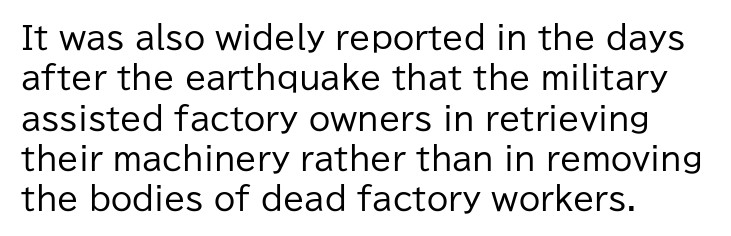
{"serif": "no", "italic": "no", "bold": "no", "weight": "regular", "width": "normal", "stroke_contrast": "low", "x_height": "medium", "monospaced": "no", "underline": "no", "align": "left", "line_spacing": "normal", "line_spacing_ratio": 1.3, "letter_spacing": "normal", "letter_spacing_em": 0.0, "glyph_px": 31}
